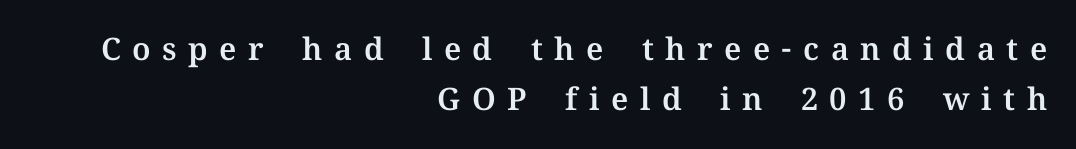
Q: Is the text italic (slanted)? A: No, it is upright.
Q: Is the typeface a serif or a sans-serif typeface? A: Serif.
Q: Is the text underlined? A: No.
Q: How is the paragraph aligned? A: Right-aligned.
Q: Is the spacing between letters normal or unusually wide? A: Unusually wide.
Q: Is the spacing between lines tight, normal or loose? A: Normal.
Q: Width (condensed, normal, or wide)? A: Normal.
Q: Stroke contrast? A: Medium.
Q: x-height? A: Medium.
Q: Monospaced? A: No.
